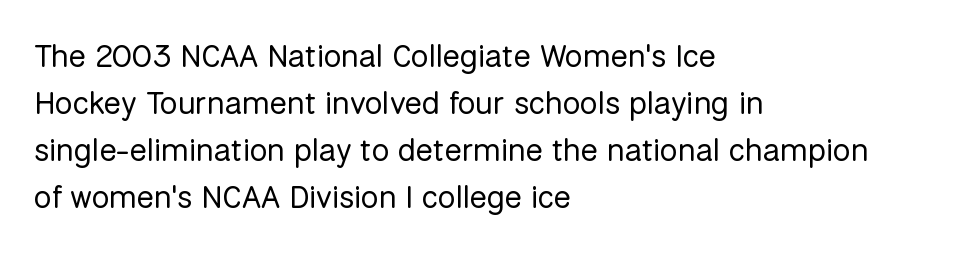
The image shows 32 px regular-weight sans-serif type, upright; set left-aligned, normal line spacing (1.47x), normal letter spacing, not underlined; low stroke contrast and a medium x-height.
